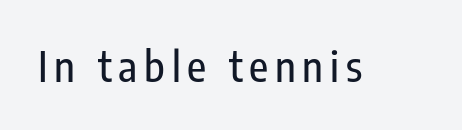
Q: Is the text italic (slanted)? A: No, it is upright.
Q: Is the typeface a serif or a sans-serif typeface? A: Sans-serif.
Q: Is the text underlined? A: No.
Q: Width (condensed, normal, or wide)? A: Condensed.
Q: Stroke contrast? A: Low.
Q: x-height? A: Medium.
Q: Monospaced? A: No.
